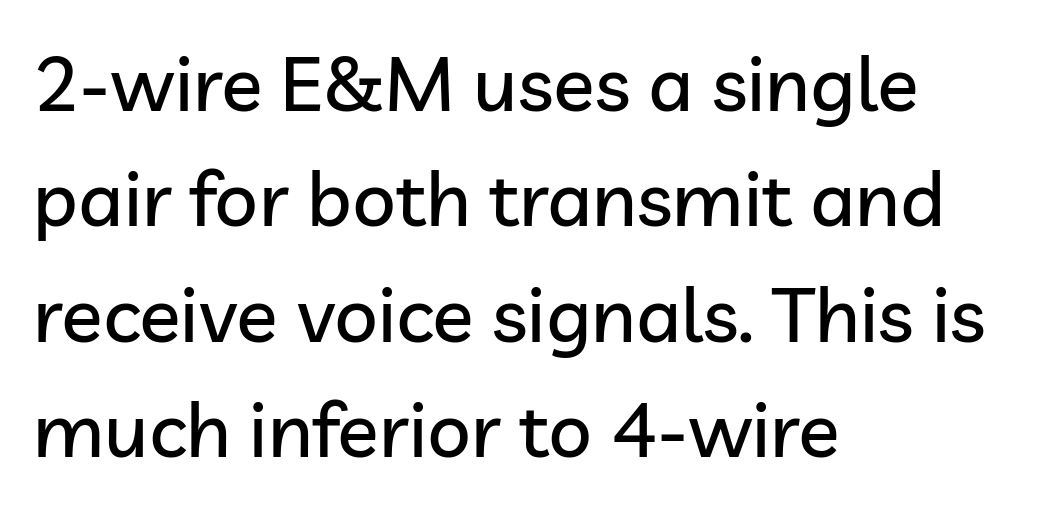
Q: Is the text italic (slanted)? A: No, it is upright.
Q: Is the typeface a serif or a sans-serif typeface? A: Sans-serif.
Q: Is the text underlined? A: No.
Q: How is the paragraph aligned? A: Left-aligned.
Q: Is the spacing between letters normal or unusually wide? A: Normal.
Q: Is the spacing between lines tight, normal or loose? A: Normal.
Q: Width (condensed, normal, or wide)? A: Normal.
Q: Stroke contrast? A: Low.
Q: x-height? A: Medium.
Q: Monospaced? A: No.
